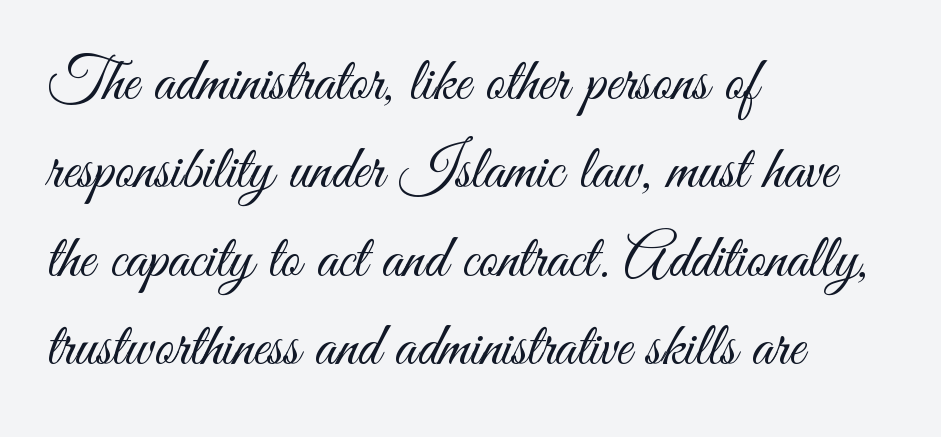
{"serif": "no", "bold": "no", "weight": "light", "width": "condensed", "stroke_contrast": "medium", "x_height": "small", "monospaced": "no", "underline": "no", "align": "left", "line_spacing": "normal", "line_spacing_ratio": 1.45, "letter_spacing": "normal", "letter_spacing_em": 0.0, "glyph_px": 61}
